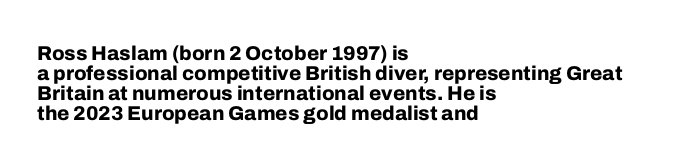
The image shows 20 px bold type, upright; set left-aligned, tight line spacing (1.0x), normal letter spacing, not underlined.
